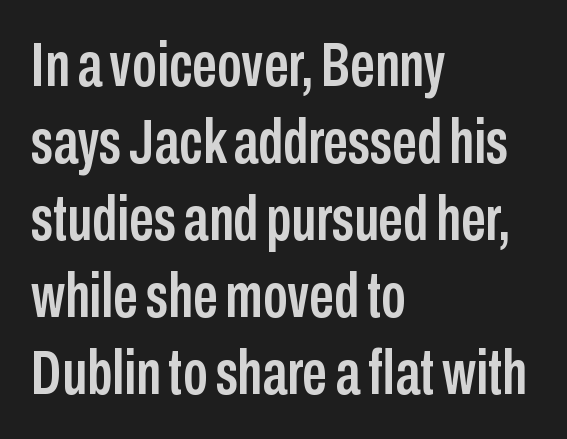
The foot of each line stays bare and open. Does the type have serifs? No, each stem ends abruptly. Compared with typical body copy, the letter spacing here is the same. A roman cut, with each character standing at attention.
